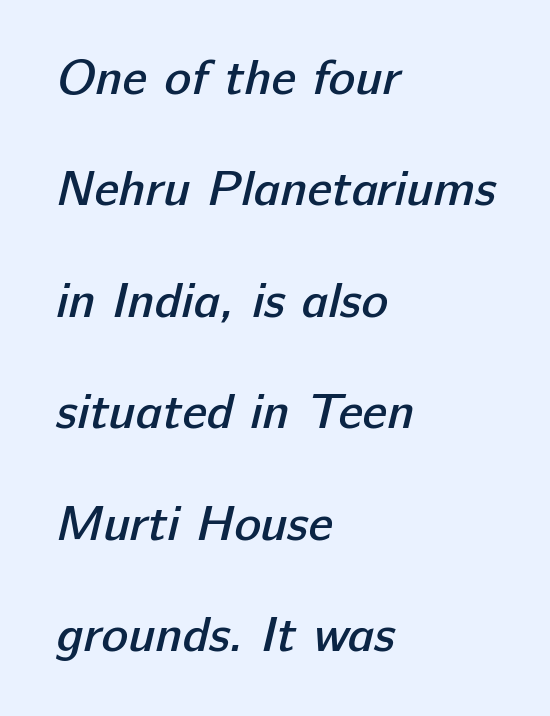
The image shows 50 px semibold sans-serif type; set left-aligned, loose line spacing (2.23x), normal letter spacing, not underlined; low stroke contrast and a medium x-height.
